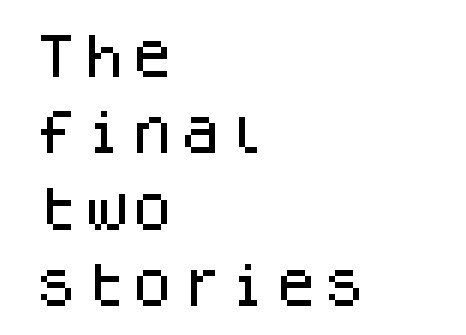
{"serif": "no", "italic": "no", "width": "normal", "stroke_contrast": "low", "x_height": "large", "monospaced": "yes", "underline": "no", "align": "left", "line_spacing": "normal", "line_spacing_ratio": 1.59, "letter_spacing": "normal", "letter_spacing_em": 0.0, "glyph_px": 48}
